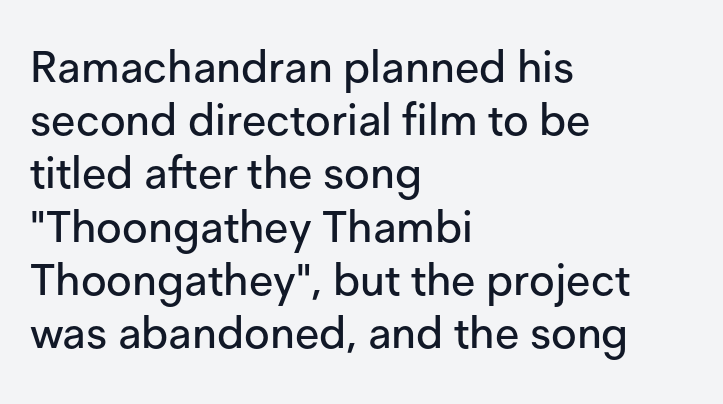
The image shows 44 px sans-serif type, upright; set left-aligned, line spacing 1.21x, normal letter spacing, not underlined; low stroke contrast and a medium x-height.
